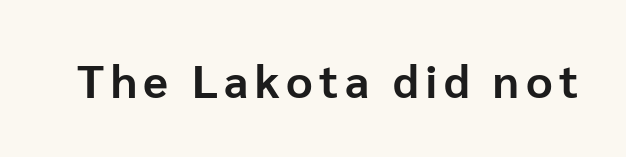
The image shows 46 px bold sans-serif type, upright; set not underlined; low stroke contrast and a medium x-height.
